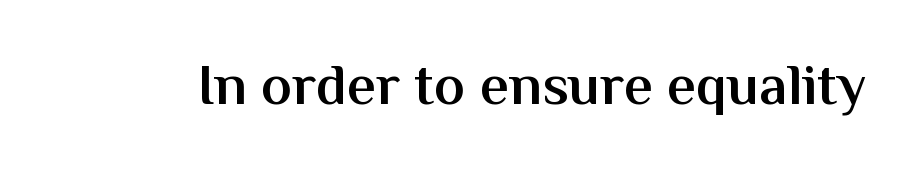
Every character sits straight up, as roman type does. You could not count columns in this text — the font is proportionally spaced. The characters look somewhat weighty, a semibold short of true bold. Beneath every word, the page is bare. In terms of letterspacing, this is plain default setting.
